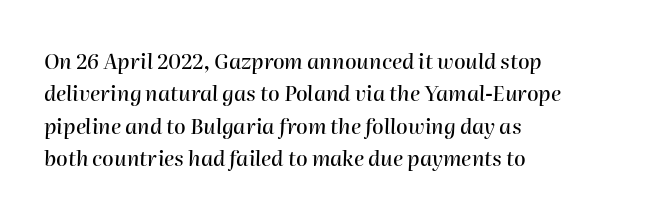
Check the space under the baseline: it is left empty. This rendering leaves character spacing at its baseline value. The compositor pushed each line to the left boundary. The rows are spaced the way most documents space them. It's the slanting kind of type.
